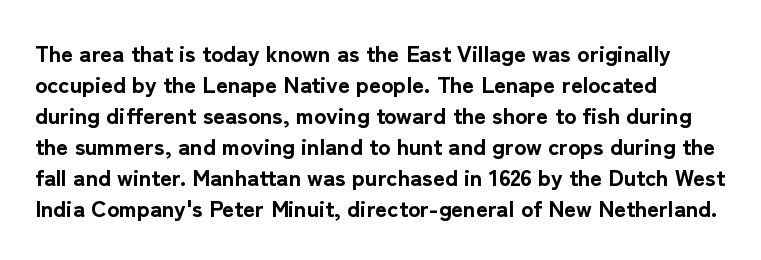
{"italic": "no", "bold": "yes", "underline": "no", "line_spacing": "normal", "line_spacing_ratio": 1.35, "letter_spacing": "normal", "letter_spacing_em": 0.0, "glyph_px": 23}
